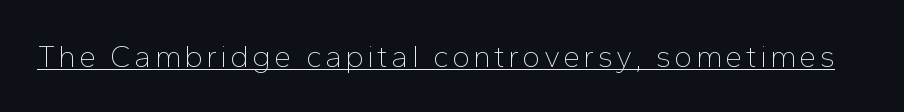
{"serif": "no", "italic": "no", "bold": "no", "weight": "thin", "width": "normal", "stroke_contrast": "low", "x_height": "medium", "monospaced": "no", "underline": "yes", "glyph_px": 31}
